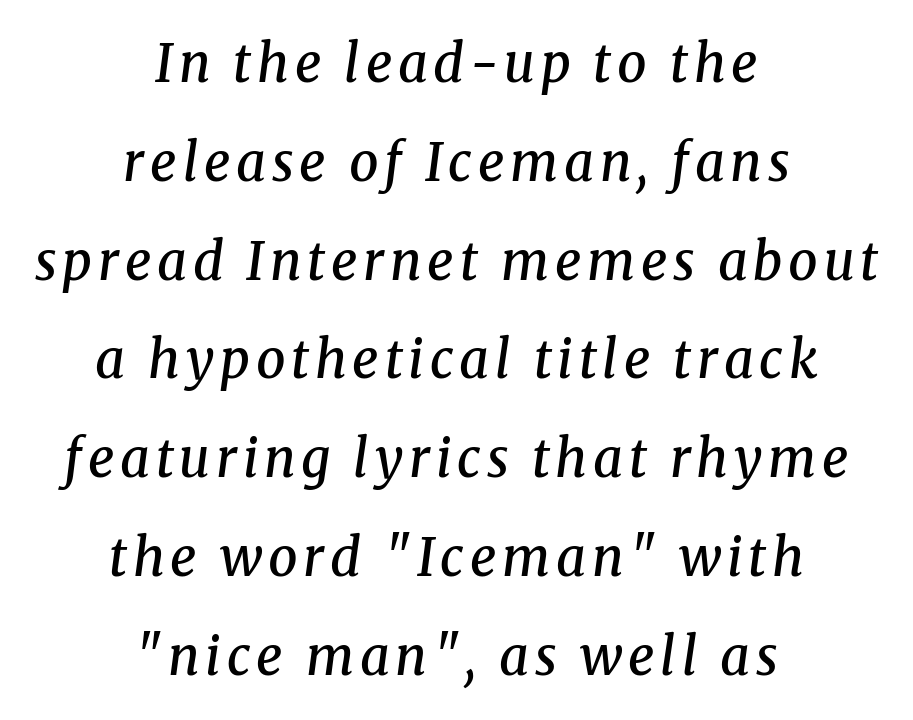
The image shows 52 px semibold serif type, italic (leaning right); set centered, loose line spacing (1.9x), not underlined; medium stroke contrast and a medium x-height.
